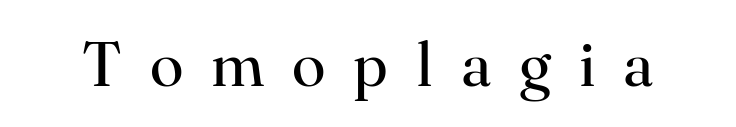
Q: Is the text bold? A: No.
Q: Is the text italic (slanted)? A: No, it is upright.
Q: Is the typeface a serif or a sans-serif typeface? A: Serif.
Q: Is the text underlined? A: No.
Q: Is the spacing between letters normal or unusually wide? A: Unusually wide.
Q: Width (condensed, normal, or wide)? A: Normal.
Q: Stroke contrast? A: High.
Q: x-height? A: Small.
Q: Monospaced? A: No.
